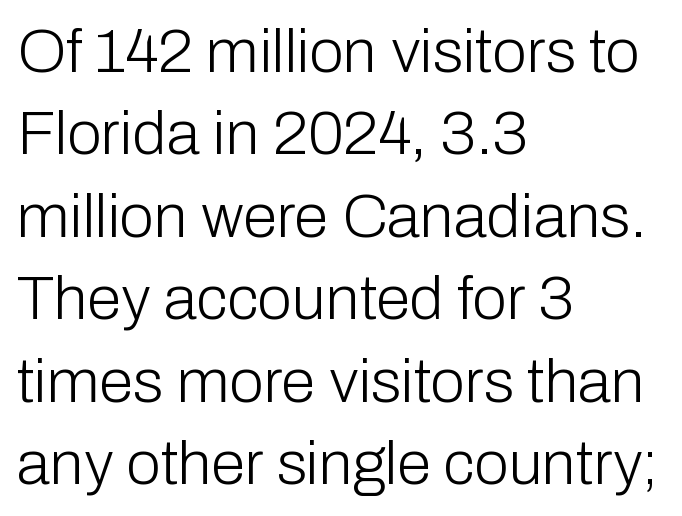
The image shows 62 px light sans-serif type, upright; set left-aligned, normal line spacing (1.33x), normal letter spacing, not underlined; low stroke contrast and a medium x-height.
